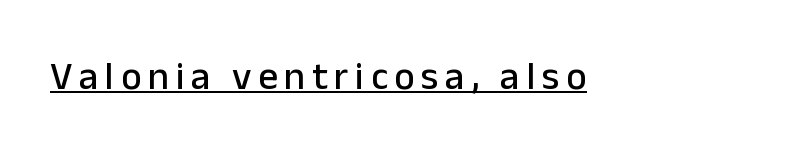
The image shows 39 px sans-serif type, upright; set underlined; low stroke contrast and a medium x-height.
